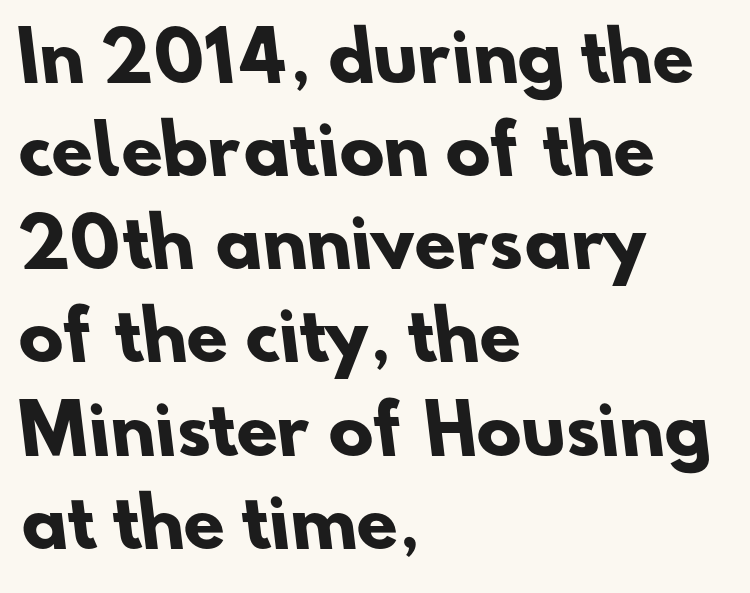
The horizontal fit of the characters is conventional and even. Character widths vary here, with narrow letters taking less room than wide ones. Line spacing here is normal. I'd describe the lettering as bold — thick and assertive. Underline: absent.
